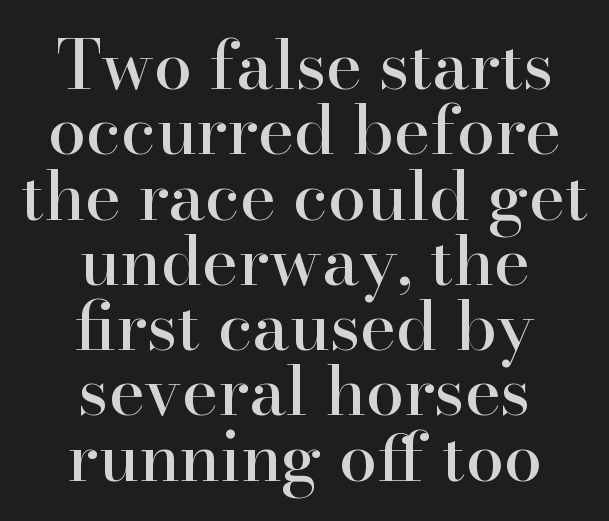
Ascenders rise straight up at ninety degrees. The specimen omits any rule beneath the text block's lines. Are there feet on the stems? There are — it's a serif. Horizontal alignment here is central, giving a formal, balanced look. Nobody touched the tracking dial on this one. Character widths vary here, with narrow letters taking less room than wide ones.
